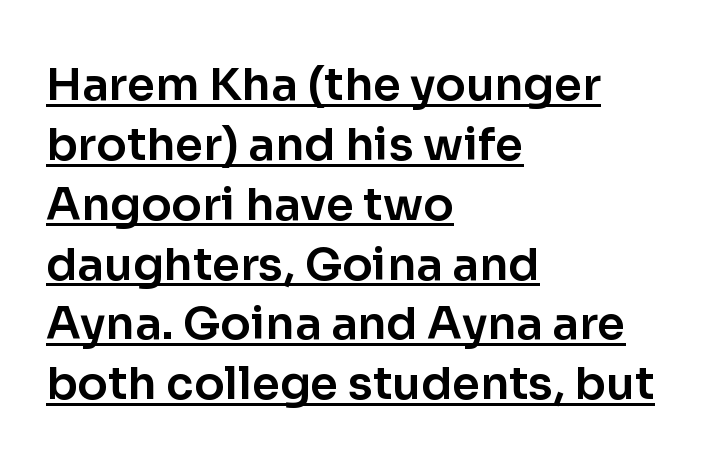
Q: Is the text italic (slanted)? A: No, it is upright.
Q: Is the typeface a serif or a sans-serif typeface? A: Sans-serif.
Q: Is the text underlined? A: Yes.
Q: How is the paragraph aligned? A: Left-aligned.
Q: Is the spacing between letters normal or unusually wide? A: Normal.
Q: Is the spacing between lines tight, normal or loose? A: Normal.
Q: Width (condensed, normal, or wide)? A: Normal.
Q: Stroke contrast? A: Low.
Q: x-height? A: Medium.
Q: Monospaced? A: No.
